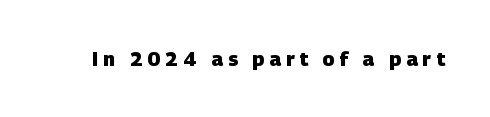
Q: Is the text bold? A: Yes.
Q: Is the text underlined? A: No.
Q: Is the spacing between letters normal or unusually wide? A: Unusually wide.
